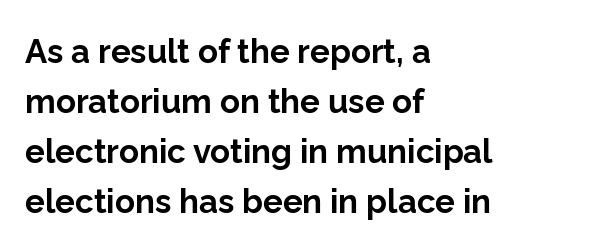
Any mark beneath the type? The region is blank. Posture: upright roman. Caption: standard tracking, unaltered. A typesetter would label this face a sans. Regular leading.
